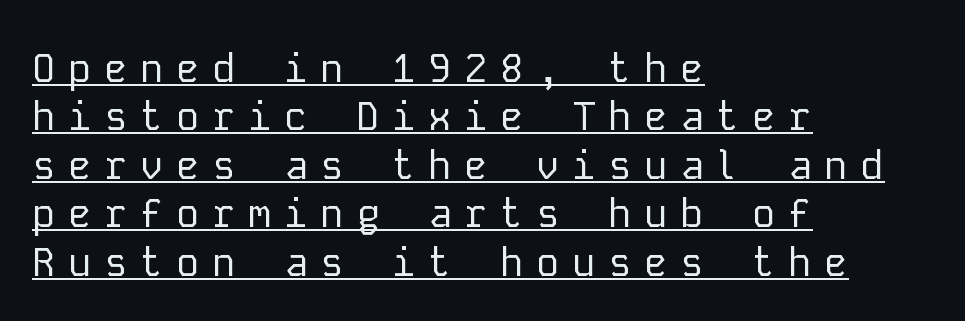
Does the copy run flush right? No — it runs flush left. Type style note: lacks serifs. Fixed-width glyphs throughout — classic coding-font behaviour. Italic? Not at all — the glyphs are vertical.
